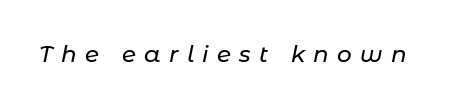
Plain, unruled lines of type. Each word looks stretched out because of the extra space between its letters. The passage shown leans; its letterforms are oblique.
